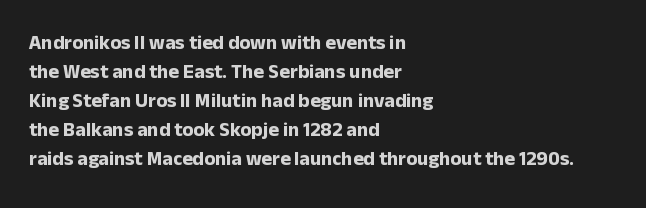
Q: Is the text bold? A: Yes.
Q: Is the text italic (slanted)? A: No, it is upright.
Q: Is the text underlined? A: No.
Q: How is the paragraph aligned? A: Left-aligned.
Q: Is the spacing between letters normal or unusually wide? A: Normal.
Q: Is the spacing between lines tight, normal or loose? A: Normal.
